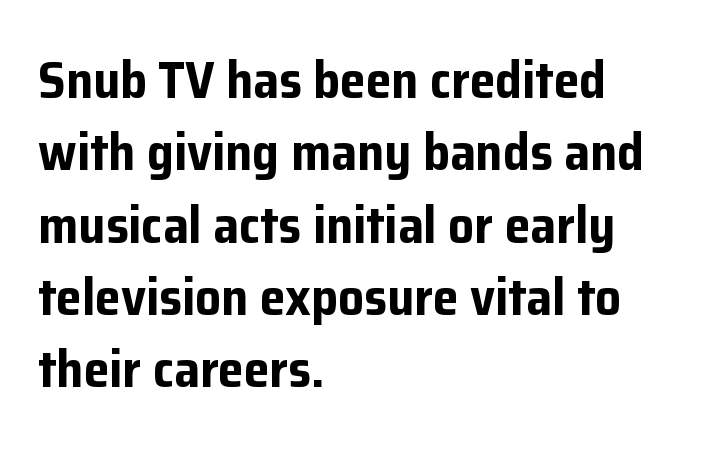
Character widths vary here, with narrow letters taking less room than wide ones. The words here are not underlined. Typesetter's note: full bold, strokes at maximum text heaviness. A classic flush-left, rag-right setting is used for this passage. Honestly, the letter spacing is just normal — you wouldn't notice it.
